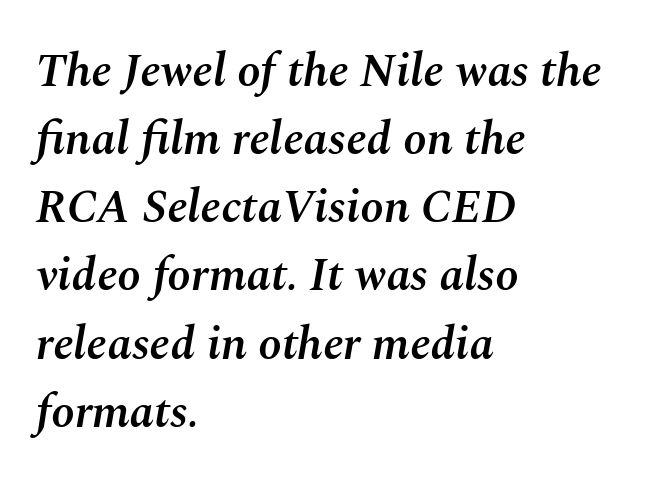
{"italic": "yes", "lean": "right", "slant_degrees": 10, "bold": "semi", "weight": "semibold", "width": "normal", "stroke_contrast": "medium", "x_height": "medium", "monospaced": "no", "underline": "no", "align": "left", "line_spacing": "normal", "line_spacing_ratio": 1.45, "letter_spacing": "normal", "letter_spacing_em": 0.0, "glyph_px": 47}
